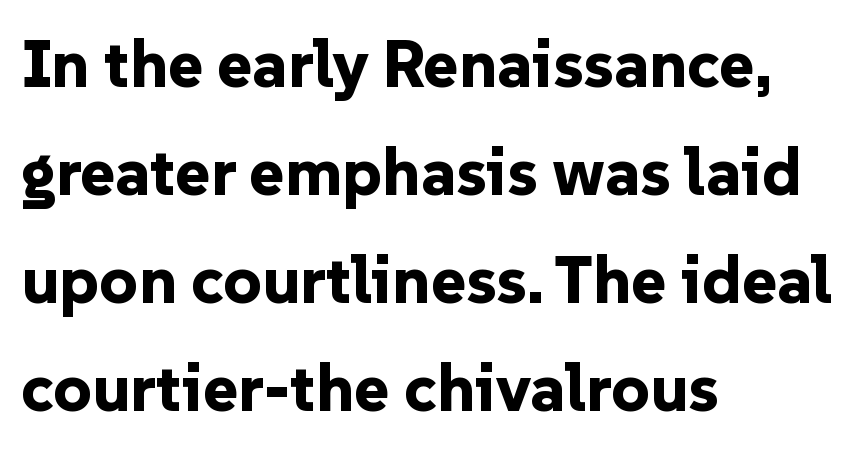
Nope, not italic — everything's standing straight. Thick stems and heavy bowls — unmistakably bold. The paragraph has a hard left edge and a soft right edge. Is the letter spacing exaggerated? No — it looks like the ordinary default.
